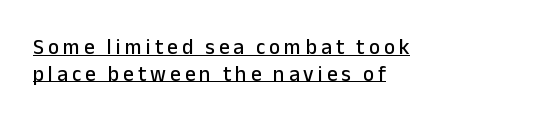
{"italic": "no", "underline": "yes", "align": "left", "line_spacing": "normal", "line_spacing_ratio": 1.27, "glyph_px": 21}
